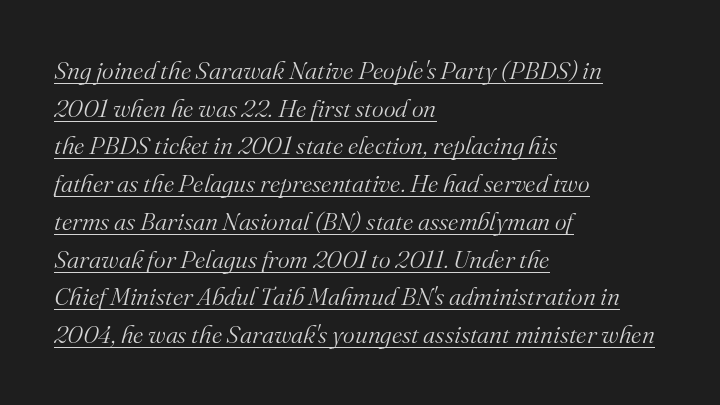
{"italic": "yes", "lean": "right", "slant_degrees": 16, "bold": "no", "underline": "yes", "align": "left", "line_spacing": "normal", "line_spacing_ratio": 1.51, "letter_spacing": "normal", "letter_spacing_em": 0.0, "glyph_px": 25}
